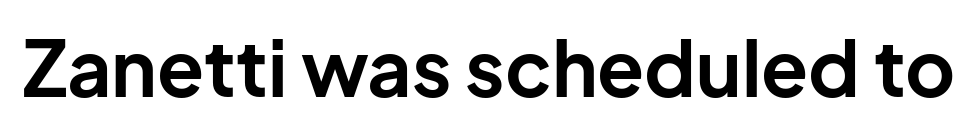
The tracking reads as untouched default to a designer's eye. The typeface chosen for these lines omits serifs. Looks like regular typesetting: each glyph gets only the width it needs. Set as a true bold cut, around the 700 mark.
